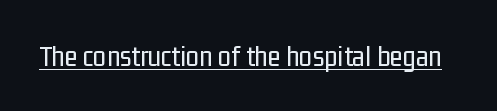
{"serif": "no", "italic": "no", "bold": "no", "weight": "regular", "width": "condensed", "stroke_contrast": "low", "x_height": "medium", "monospaced": "no", "underline": "yes", "letter_spacing": "normal", "letter_spacing_em": 0.0, "glyph_px": 30}
